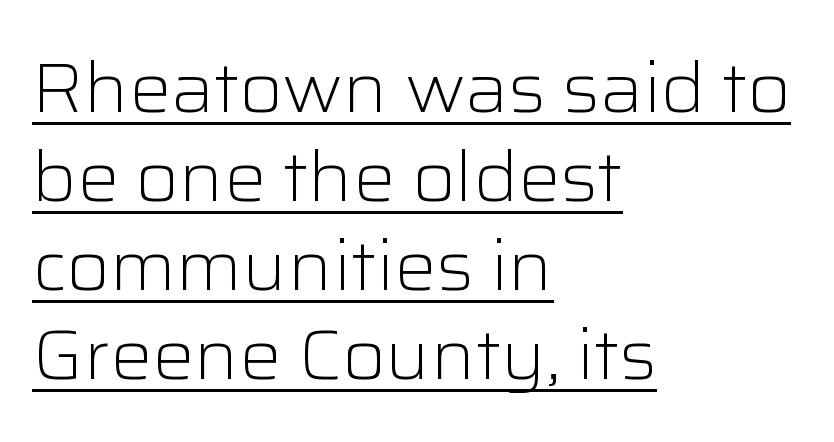
Weight: regular or lighter. The designer left line spacing at the default. The face used here is a sans, in the tradition of grotesques and geometrics. It's the straight-up-and-down kind of type.
